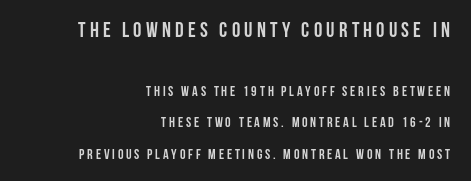
Q: Is the text bold? A: Yes.
Q: Is the text italic (slanted)? A: No, it is upright.
Q: Is the text underlined? A: No.
Q: How is the paragraph aligned? A: Right-aligned.
Q: Is the spacing between letters normal or unusually wide? A: Unusually wide.
Q: Is the spacing between lines tight, normal or loose? A: Loose.
Q: Which block of text is set in a larger size, the first (top) or the second (bottom)? A: The first (top) one.
